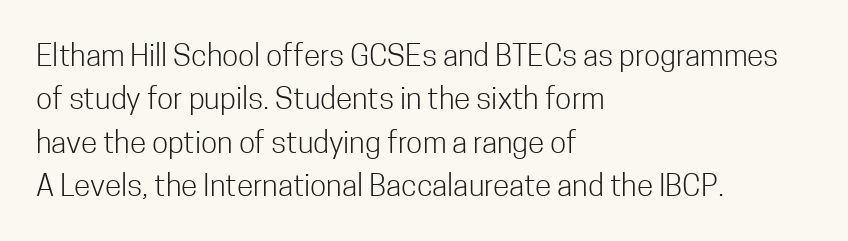
Q: Is the text bold? A: No.
Q: Is the text italic (slanted)? A: No, it is upright.
Q: Is the typeface a serif or a sans-serif typeface? A: Sans-serif.
Q: Is the text underlined? A: No.
Q: How is the paragraph aligned? A: Left-aligned.
Q: Is the spacing between letters normal or unusually wide? A: Normal.
Q: Is the spacing between lines tight, normal or loose? A: Normal.
Q: Width (condensed, normal, or wide)? A: Condensed.
Q: Stroke contrast? A: Low.
Q: x-height? A: Medium.
Q: Monospaced? A: No.
